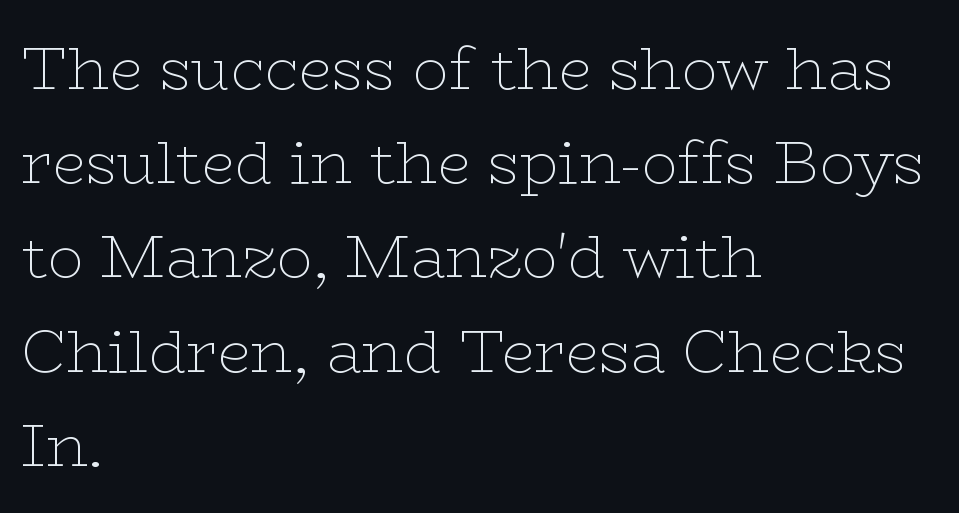
This sample keeps an unexceptional amount of space between lines. Students, note that the glyphs here touch the page at normal intervals. The rendering anchors every line to the left-hand side. This sample has the flowing, uneven cadence of proportional lettering. Each row of text sits above clean, open space.
